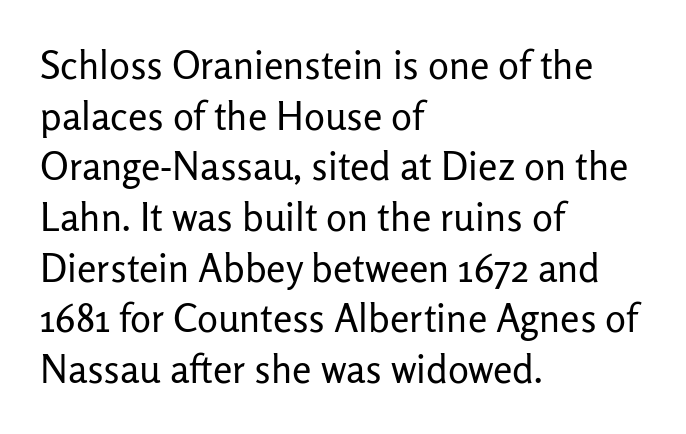
{"serif": "no", "italic": "no", "bold": "no", "weight": "regular", "width": "normal", "stroke_contrast": "low", "x_height": "medium", "monospaced": "no", "underline": "no", "align": "left", "line_spacing": "normal", "line_spacing_ratio": 1.3, "letter_spacing": "normal", "letter_spacing_em": 0.0, "glyph_px": 39}
